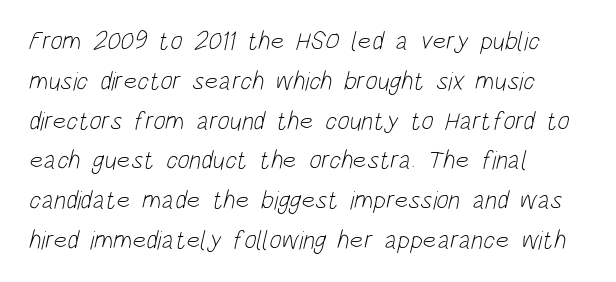
Q: Is the text bold? A: No.
Q: Is the text underlined? A: No.
Q: How is the paragraph aligned? A: Left-aligned.
Q: Is the spacing between letters normal or unusually wide? A: Normal.
Q: Is the spacing between lines tight, normal or loose? A: Normal.
